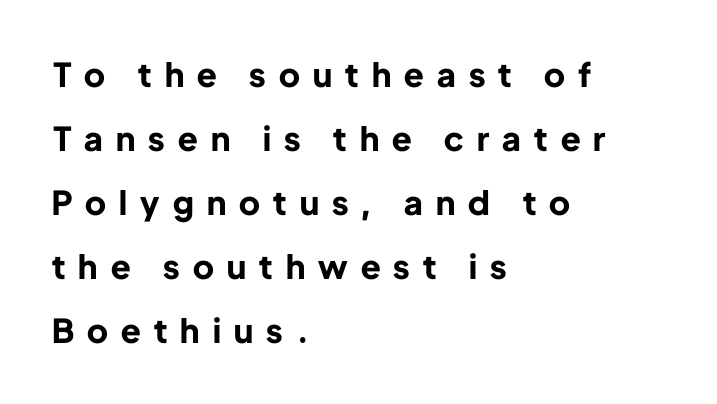
{"serif": "no", "italic": "no", "bold": "yes", "weight": "bold", "width": "normal", "stroke_contrast": "low", "x_height": "medium", "monospaced": "no", "underline": "no", "align": "left", "line_spacing": "loose", "line_spacing_ratio": 1.94, "letter_spacing": "wide", "letter_spacing_em": 0.4, "glyph_px": 33}
